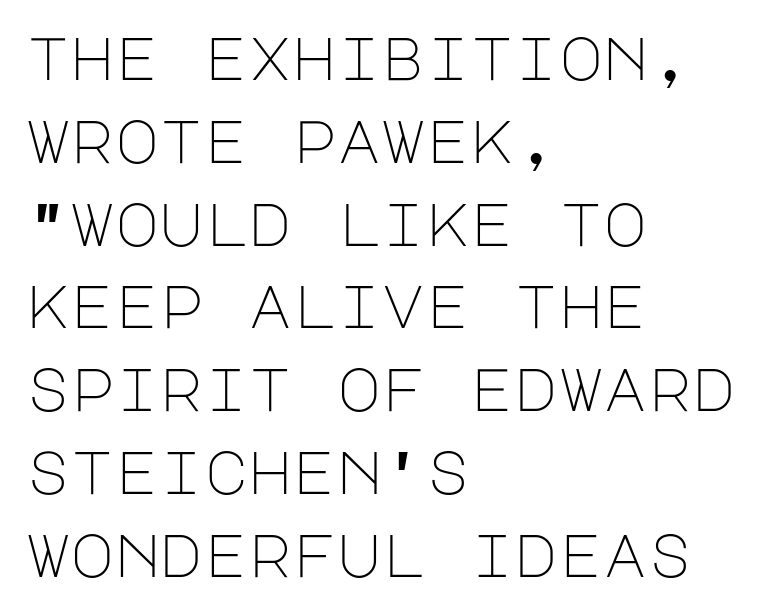
{"serif": "no", "italic": "no", "bold": "no", "weight": "light", "width": "normal", "stroke_contrast": "low", "x_height": "large", "underline": "no", "align": "left", "line_spacing": "normal", "line_spacing_ratio": 1.38, "letter_spacing": "normal", "letter_spacing_em": 0.0, "glyph_px": 60}
